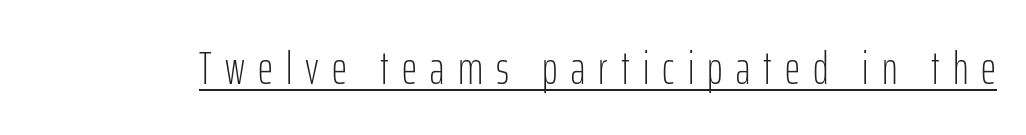
This rendering employs a face without finishing strokes, i.e., a sans-serif. Quick note: underline on. The cut favours lightness, reaching ordinary text weight at its darkest. Looks like regular typesetting: each glyph gets only the width it needs.
